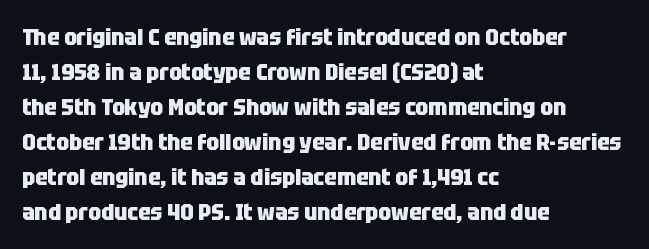
The image shows 23 px bold type, upright; set left-aligned, normal line spacing (1.52x), normal letter spacing, not underlined.
